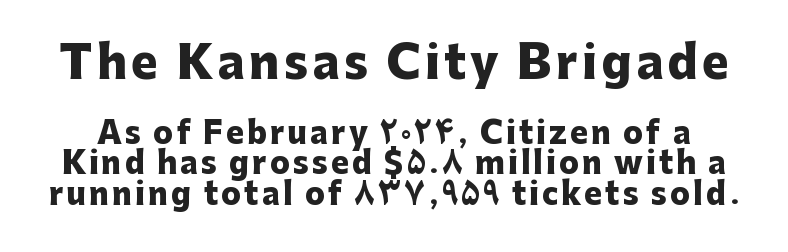
{"serif": "no", "italic": "no", "bold": "yes", "weight": "heavy", "width": "normal", "stroke_contrast": "low", "x_height": "medium", "monospaced": "no", "underline": "no", "line_spacing": "tight", "line_spacing_ratio": 1.02, "larger_block": "first", "size_ratio": 1.5, "glyph_px": 45}
